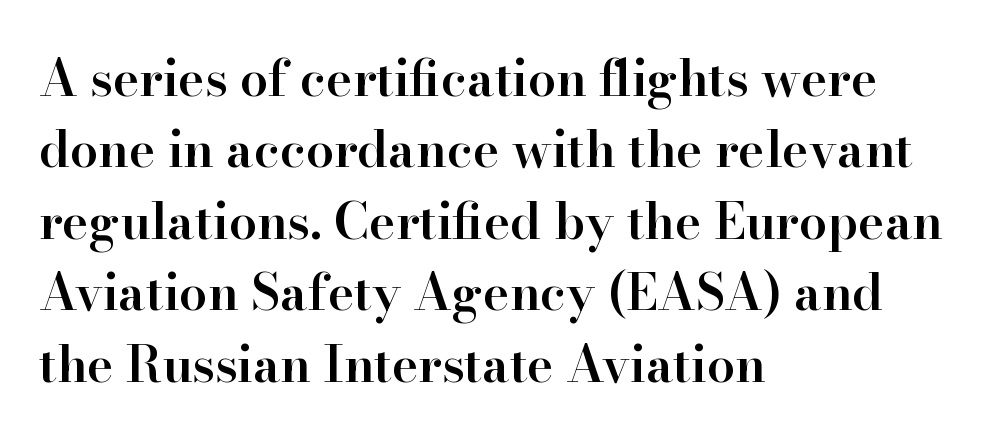
Q: Is the text bold? A: Semi-bold.
Q: Is the text italic (slanted)? A: No, it is upright.
Q: Is the typeface a serif or a sans-serif typeface? A: Serif.
Q: Is the text underlined? A: No.
Q: How is the paragraph aligned? A: Left-aligned.
Q: Is the spacing between letters normal or unusually wide? A: Normal.
Q: Is the spacing between lines tight, normal or loose? A: Normal.
Q: Width (condensed, normal, or wide)? A: Normal.
Q: Stroke contrast? A: High.
Q: x-height? A: Small.
Q: Monospaced? A: No.
